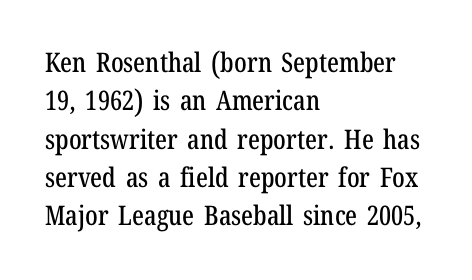
Q: Is the text italic (slanted)? A: No, it is upright.
Q: Is the text underlined? A: No.
Q: How is the paragraph aligned? A: Left-aligned.
Q: Is the spacing between letters normal or unusually wide? A: Normal.
Q: Is the spacing between lines tight, normal or loose? A: Normal.
